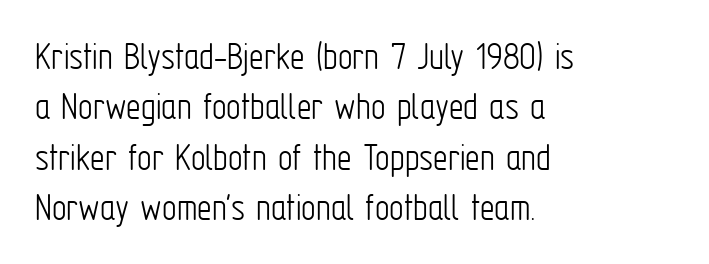
The image shows 41 px light, condensed sans-serif type, upright; set left-aligned, line spacing 1.23x, normal letter spacing, not underlined; low stroke contrast and a medium x-height.
